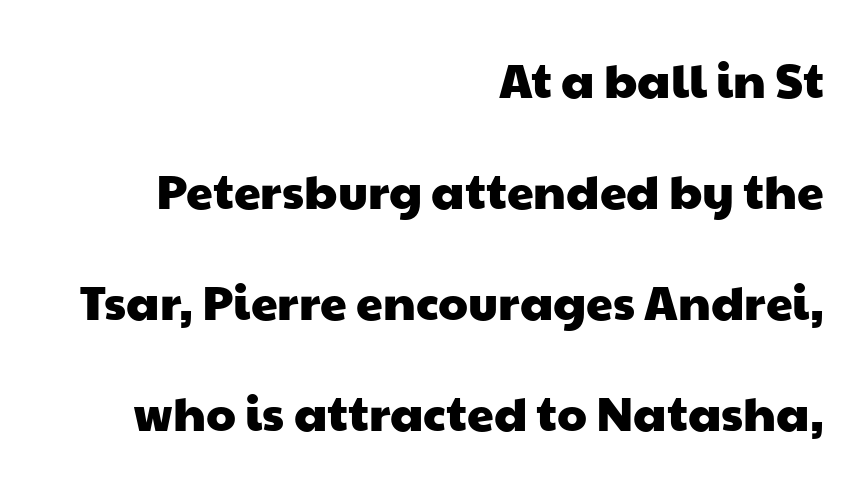
{"serif": "no", "width": "wide", "stroke_contrast": "low", "x_height": "medium", "monospaced": "no", "underline": "no", "align": "right", "line_spacing": "loose", "line_spacing_ratio": 2.31, "letter_spacing": "normal", "letter_spacing_em": 0.0, "glyph_px": 48}
